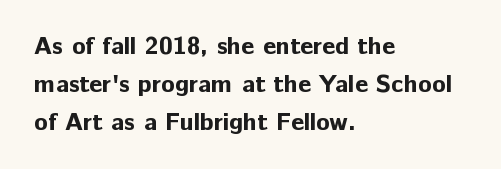
Leftover space on each line is placed entirely after the last word. Normally led — the rows are evenly, conventionally spaced. Type without underlining. Here the glyphs are tracked normally, forming tight word shapes.
